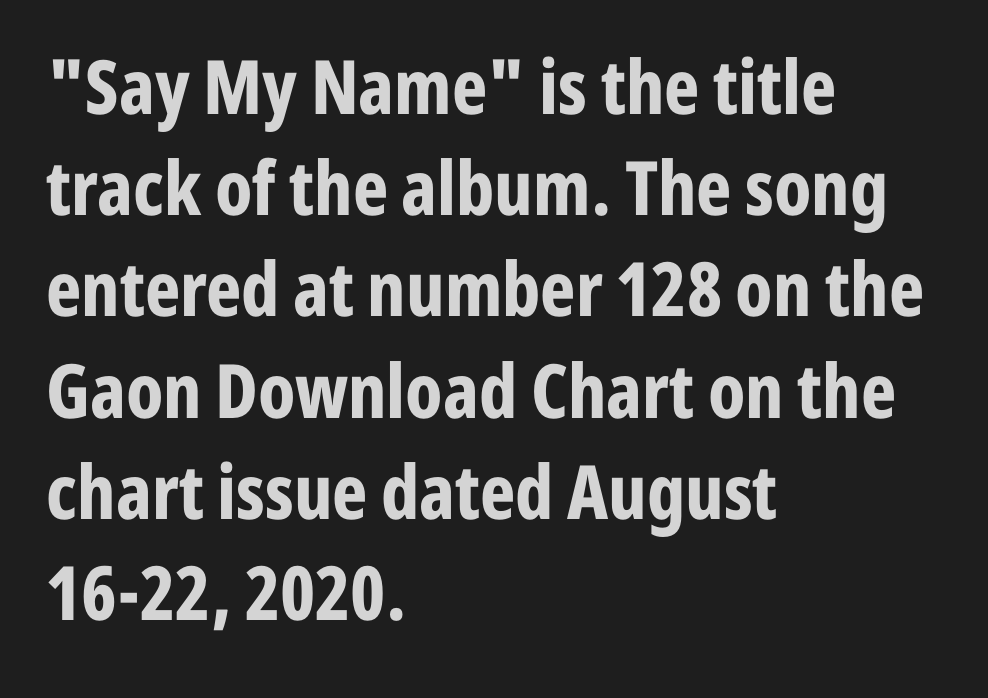
{"serif": "no", "italic": "no", "bold": "yes", "weight": "bold", "width": "condensed", "stroke_contrast": "low", "x_height": "medium", "monospaced": "no", "underline": "no", "align": "left", "line_spacing": "normal", "line_spacing_ratio": 1.35, "letter_spacing": "normal", "letter_spacing_em": 0.0, "glyph_px": 75}
